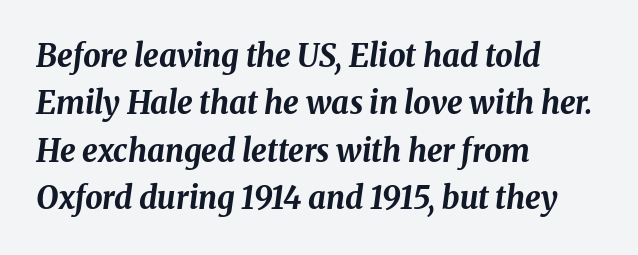
{"italic": "yes", "lean": "right", "slant_degrees": 8, "bold": "yes", "weight": "bold", "width": "normal", "stroke_contrast": "medium", "x_height": "medium", "monospaced": "no", "underline": "no", "align": "left", "line_spacing": "normal", "line_spacing_ratio": 1.53, "letter_spacing": "normal", "letter_spacing_em": 0.0, "glyph_px": 31}
